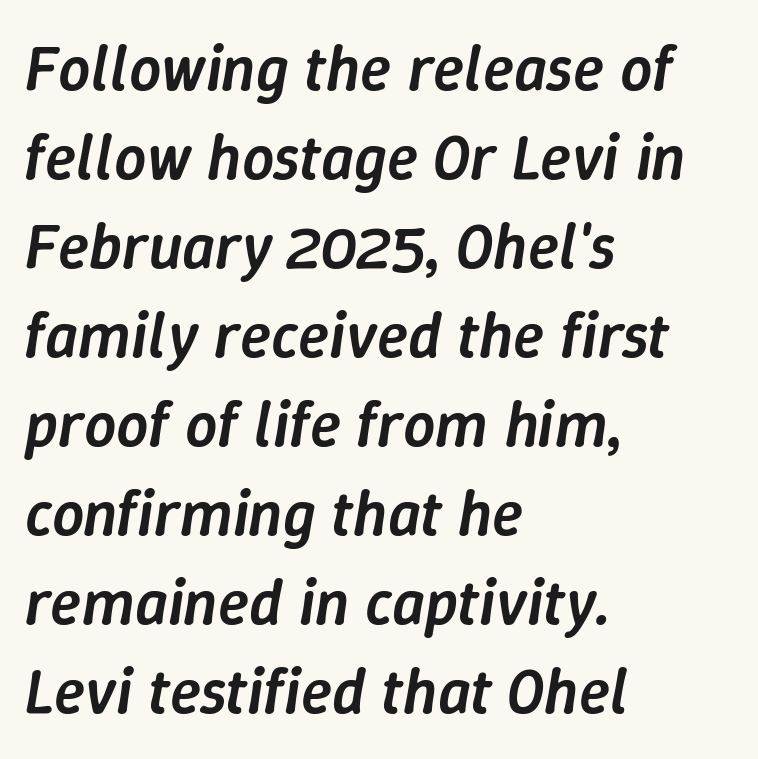
Q: Is the text bold? A: Semi-bold.
Q: Is the text italic (slanted)? A: Yes, it leans right by about 9 degrees.
Q: Is the text underlined? A: No.
Q: How is the paragraph aligned? A: Left-aligned.
Q: Is the spacing between letters normal or unusually wide? A: Normal.
Q: Is the spacing between lines tight, normal or loose? A: Normal.
Q: Width (condensed, normal, or wide)? A: Normal.
Q: Stroke contrast? A: Low.
Q: x-height? A: Medium.
Q: Monospaced? A: No.
